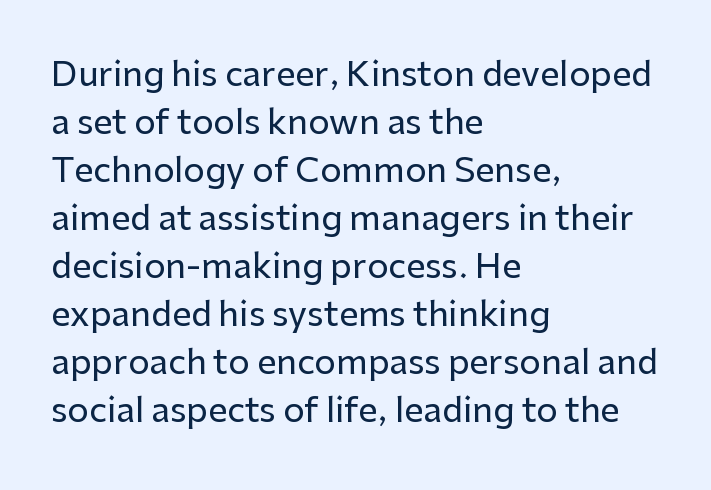
Q: Is the text italic (slanted)? A: No, it is upright.
Q: Is the typeface a serif or a sans-serif typeface? A: Sans-serif.
Q: Is the text underlined? A: No.
Q: How is the paragraph aligned? A: Left-aligned.
Q: Is the spacing between letters normal or unusually wide? A: Normal.
Q: Is the spacing between lines tight, normal or loose? A: Normal.
Q: Width (condensed, normal, or wide)? A: Normal.
Q: Stroke contrast? A: Low.
Q: x-height? A: Medium.
Q: Monospaced? A: No.
